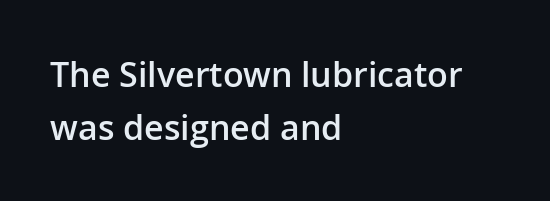
{"serif": "no", "italic": "no", "bold": "semi", "weight": "semibold", "width": "normal", "stroke_contrast": "low", "x_height": "medium", "monospaced": "no", "underline": "no", "align": "left", "line_spacing": "normal", "line_spacing_ratio": 1.57, "letter_spacing": "normal", "letter_spacing_em": 0.0, "glyph_px": 34}
